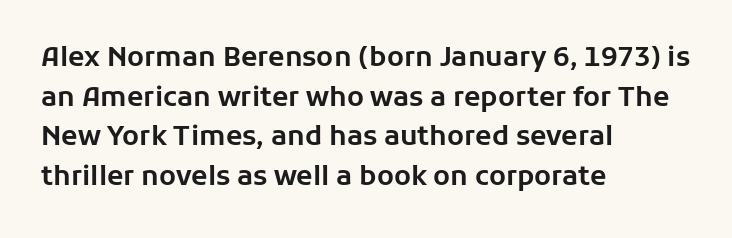
The image shows 27 px text type, upright; set left-aligned, normal line spacing (1.47x), normal letter spacing, not underlined.
